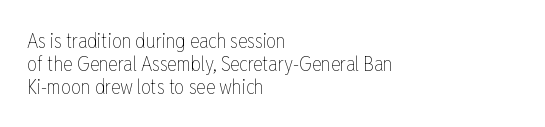
The image shows 20 px text type, upright; set left-aligned, tight line spacing (1.14x), normal letter spacing, not underlined.
